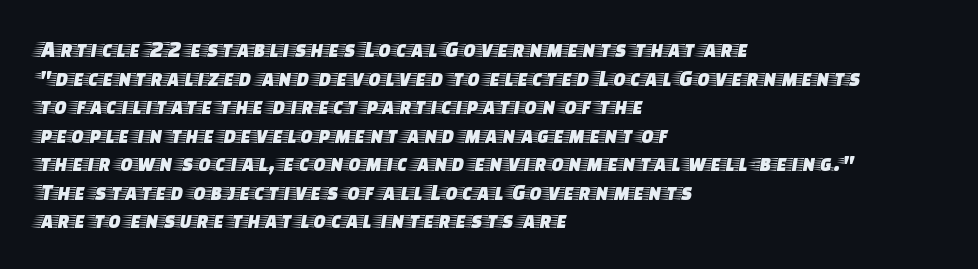
The image shows 23 px text type; set left-aligned, line spacing 1.24x, normal letter spacing, not underlined.
